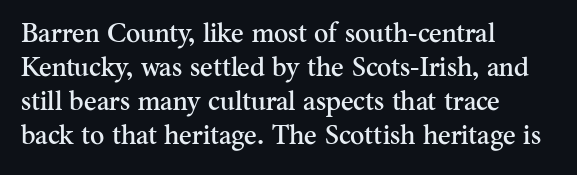
This sample uses plain, unmodified letter spacing. The setting favours the left margin, as ordinary paragraphs usually do. Does the lettering tilt? It doesn't — this is upright. Is there much room between lines? A standard amount, neither cramped nor airy.
